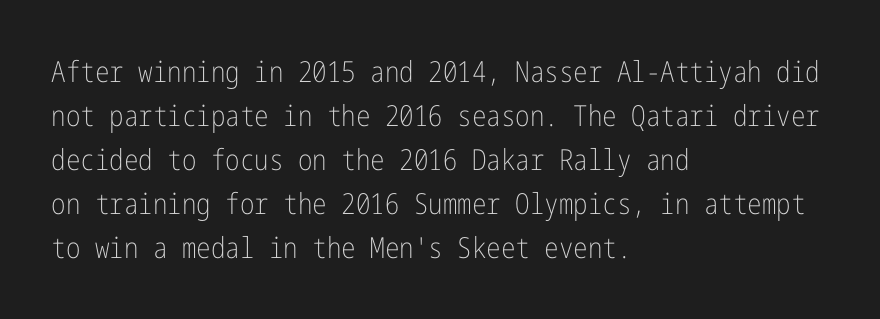
This is roman type, the default non-slanted kind. Is there much room between lines? A standard amount, neither cramped nor airy. This reads as an unemphasized weight, regular at the heaviest. Every row of glyphs begins at an identical x-position on the left. A typesetter would label this face a sans.
